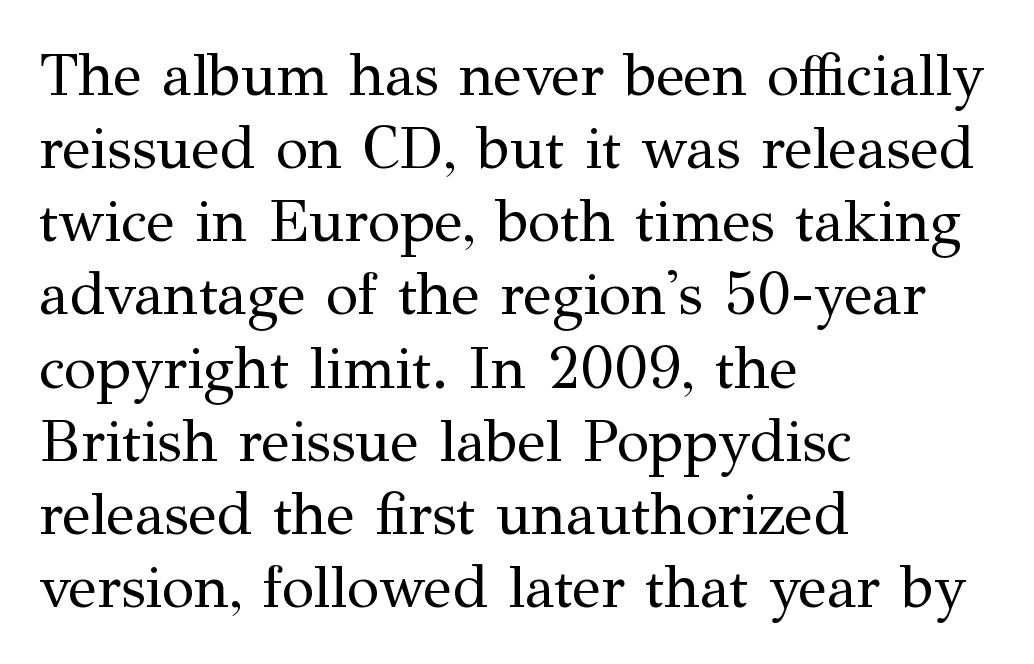
The image shows 59 px regular-weight serif type, upright; set left-aligned, line spacing 1.24x, normal letter spacing, not underlined; medium stroke contrast and a medium x-height.
